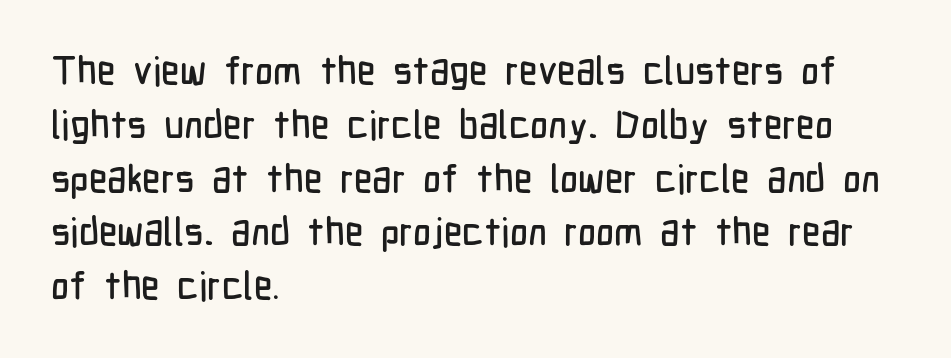
Every row of glyphs begins at an identical x-position on the left. Do the letters lean? They stand straight. Each row of text sits above clean, open space. There is no visible air inserted between adjacent glyphs. This sample keeps an unexceptional amount of space between lines.
